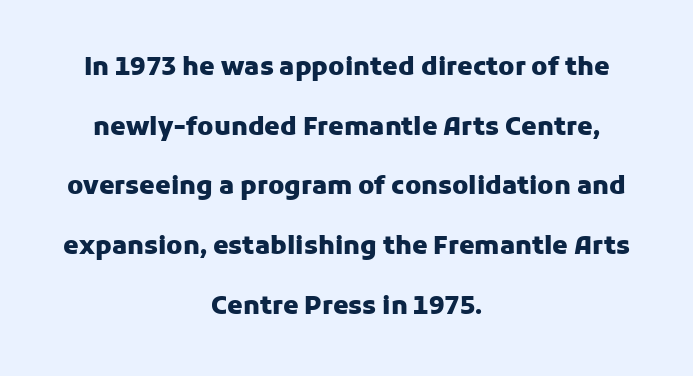
Compared with typical body copy, the letter spacing here is the same. Underlining? Definitely not there. The designer dialed line spacing up above the default. A centered setting, common on invitations and titles, is used for this passage. Ascenders rise straight up at ninety degrees. In terms of weight, the rendering is a true, heavy bold.
